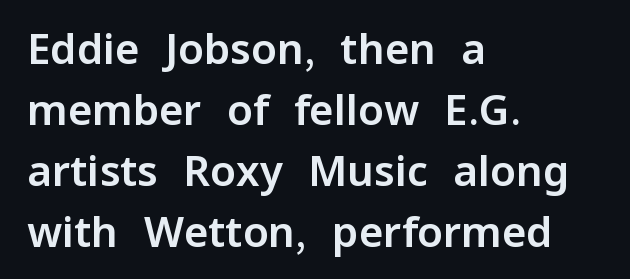
Only glyphs here, with clear space below each row. These lines are rendered in a variable-pitch font. The paragraph has a hard left edge and a soft right edge. Tall strokes in this sample are plumb rather than angled. Stroke terminals: plain, sans-serif.
